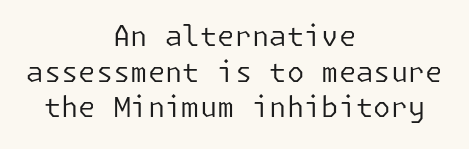
The image shows 28 px regular-weight sans-serif type, upright; set centered, normal line spacing (1.27x), normal letter spacing, not underlined; low stroke contrast and a medium x-height.
